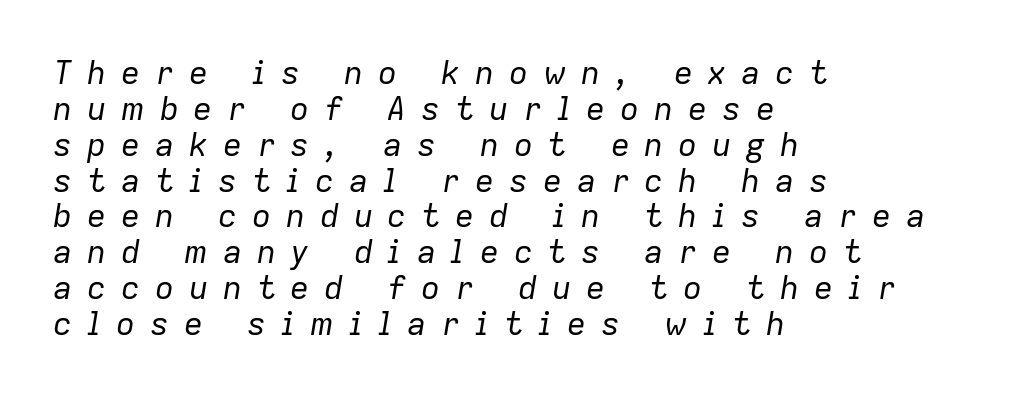
Notice how the passage keeps a crisp vertical edge on the left only. Whoever set this chose condensed vertical rhythm over breathing room. The typeface has the unassuming heft of standard copy or less. The face used here is proportionally spaced, like ordinary book or web type. The zone under the glyphs is completely vacant. An italicized treatment has been applied to the whole sample.
